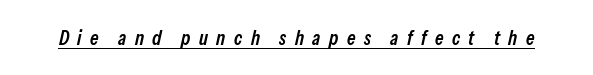
Q: Is the text bold? A: Semi-bold.
Q: Is the text italic (slanted)? A: Yes, it leans right by about 13 degrees.
Q: Is the text underlined? A: Yes.
Q: Is the spacing between letters normal or unusually wide? A: Unusually wide.
